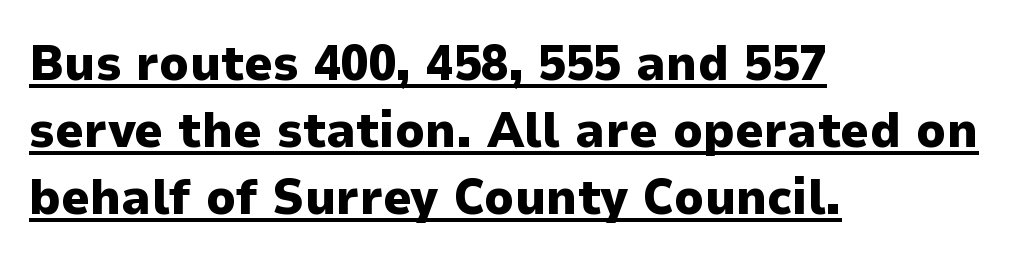
The image shows 50 px heavy sans-serif type, upright; set left-aligned, normal line spacing (1.34x), normal letter spacing, underlined; low stroke contrast and a medium x-height.
